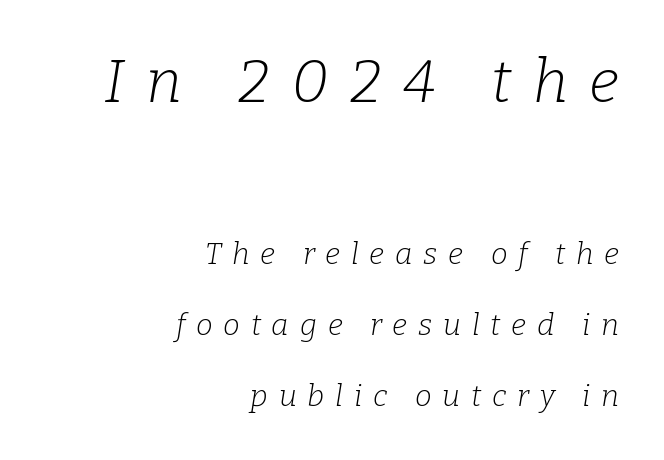
{"serif": "yes", "italic": "yes", "lean": "right", "slant_degrees": 9, "bold": "no", "weight": "light", "width": "normal", "stroke_contrast": "low", "x_height": "medium", "monospaced": "no", "underline": "no", "align": "right", "line_spacing": "loose", "line_spacing_ratio": 2.37, "letter_spacing": "wide", "letter_spacing_em": 0.36, "larger_block": "first", "size_ratio": 2.0, "glyph_px": 60}
